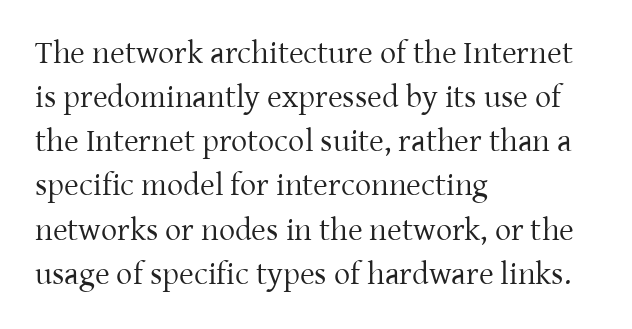
{"serif": "yes", "italic": "no", "bold": "no", "weight": "regular", "width": "normal", "stroke_contrast": "low", "x_height": "medium", "monospaced": "no", "underline": "no", "align": "left", "line_spacing": "normal", "line_spacing_ratio": 1.38, "letter_spacing": "normal", "letter_spacing_em": 0.0, "glyph_px": 32}
